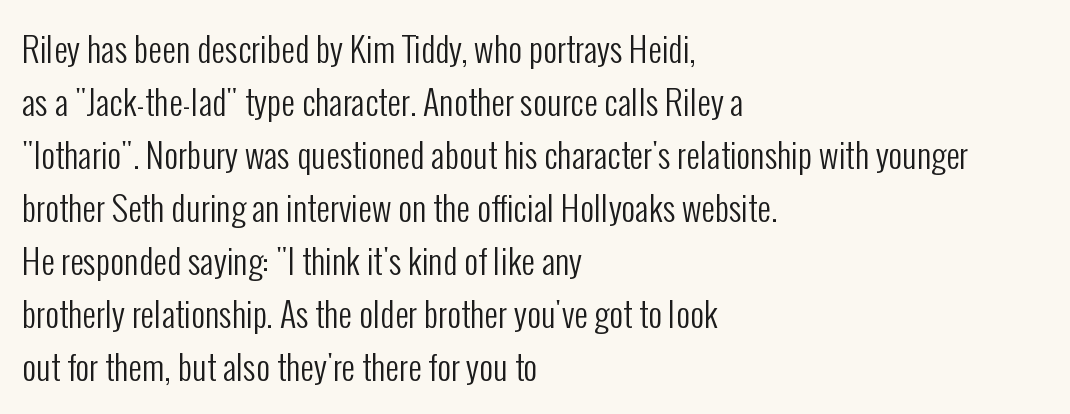
The image shows 34 px regular-weight, condensed sans-serif type, upright; set left-aligned, normal line spacing (1.56x), normal letter spacing, not underlined; low stroke contrast and a medium x-height.
